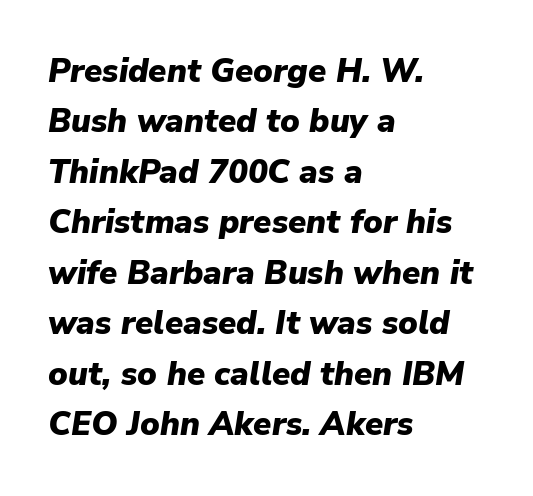
Q: Is the text bold? A: Yes.
Q: Is the text italic (slanted)? A: Yes, it leans right by about 9 degrees.
Q: Is the text underlined? A: No.
Q: How is the paragraph aligned? A: Left-aligned.
Q: Is the spacing between letters normal or unusually wide? A: Normal.
Q: Is the spacing between lines tight, normal or loose? A: Normal.
Q: Width (condensed, normal, or wide)? A: Normal.
Q: Stroke contrast? A: Low.
Q: x-height? A: Medium.
Q: Monospaced? A: No.
